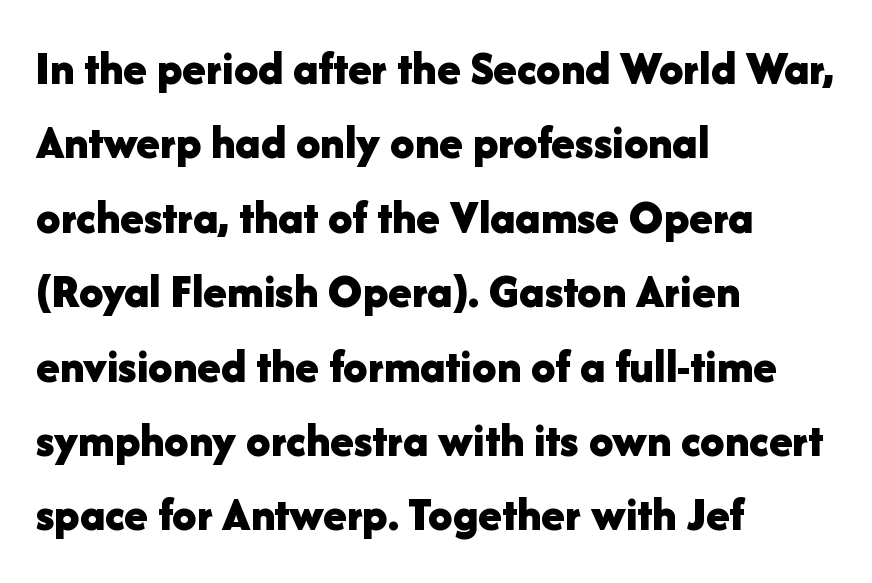
{"serif": "no", "italic": "no", "bold": "yes", "weight": "bold", "width": "normal", "stroke_contrast": "low", "x_height": "medium", "monospaced": "no", "underline": "no", "align": "left", "line_spacing": "normal", "line_spacing_ratio": 1.55, "letter_spacing": "normal", "letter_spacing_em": 0.0, "glyph_px": 48}
